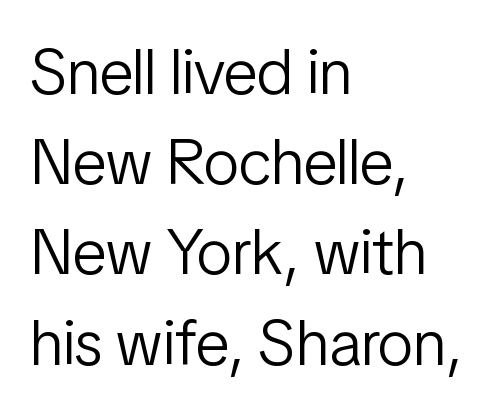
The image shows 64 px light, condensed sans-serif type, upright; set left-aligned, normal line spacing (1.41x), normal letter spacing, not underlined; low stroke contrast and a medium x-height.
